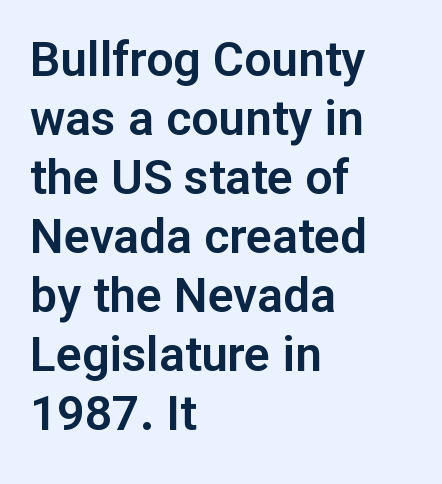
In terms of letterspacing, this is plain default setting. Are there feet on the stems? There aren't — it's a sans. The axis of the letterforms is exactly vertical. Horizontal alignment here is leftward, the default for most running prose. Honestly, there is no underline to notice here at all.
